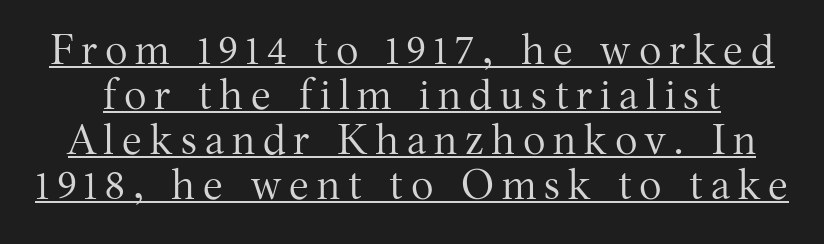
The rendering shows small feet on the letterforms — a serif design. Posture: straight, roman, zero tilt. Does a line run under the words? Yes, clearly. Notice how descenders almost collide with the ascenders below — that's tight leading. Stems and bowls with no extra thickness — not bold.
